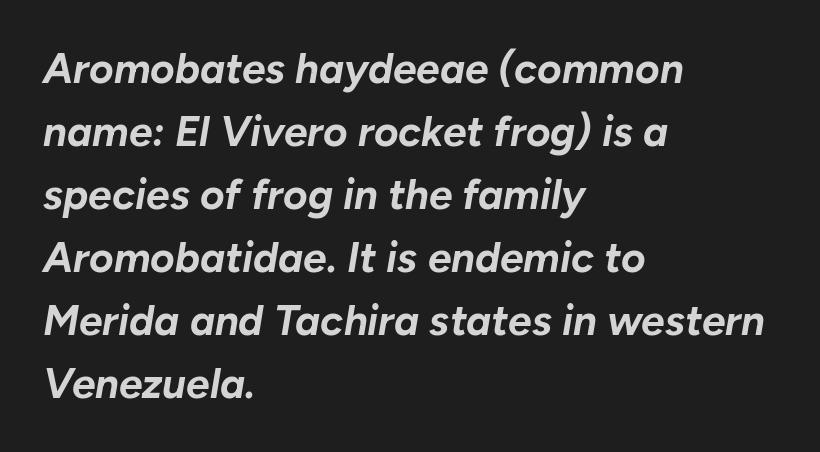
The image shows 42 px bold type, italic (leaning right); set left-aligned, normal line spacing (1.5x), normal letter spacing, not underlined; low stroke contrast and a medium x-height.
